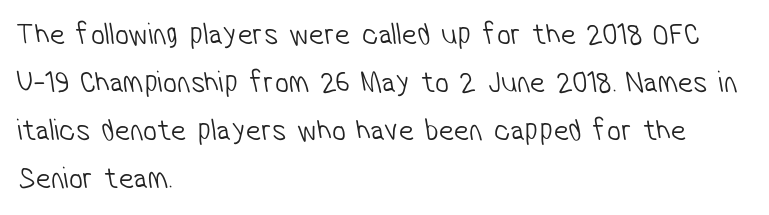
The image shows 31 px light, condensed sans-serif type; set left-aligned, normal line spacing (1.55x), normal letter spacing, not underlined; low stroke contrast and a medium x-height.
